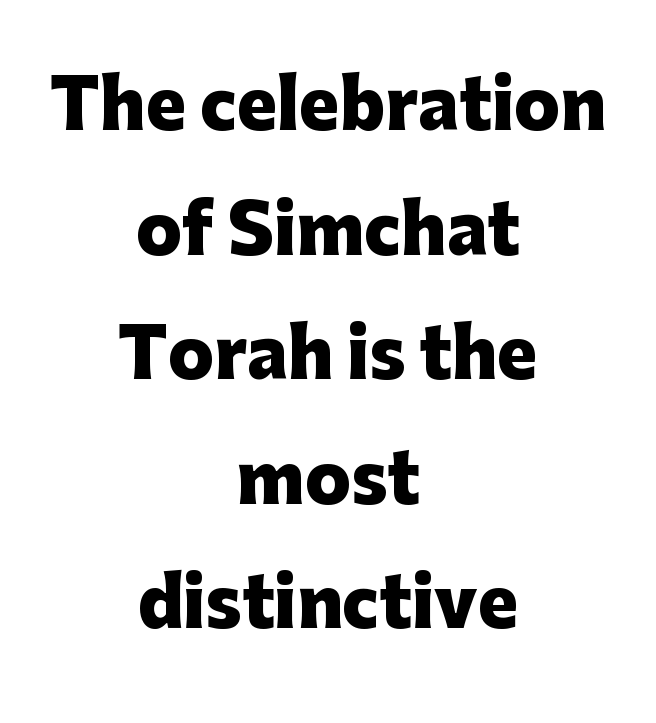
{"serif": "no", "italic": "no", "bold": "yes", "weight": "heavy", "width": "normal", "stroke_contrast": "low", "x_height": "medium", "monospaced": "no", "underline": "no", "align": "center", "line_spacing_ratio": 1.86, "letter_spacing": "normal", "letter_spacing_em": 0.0, "glyph_px": 67}
